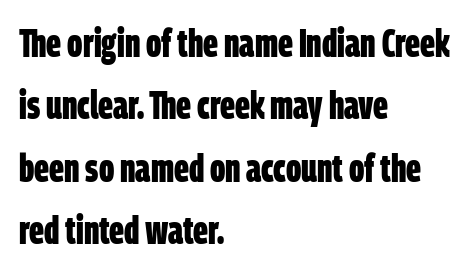
The passage shown has conventional tracking throughout. Proportional: the letters do not fall into vertical columns. Typographic density is high because the face is bold. To sum up the face: it is a sans, with no serifs. The lines sit at an ordinary, default distance from one another.
